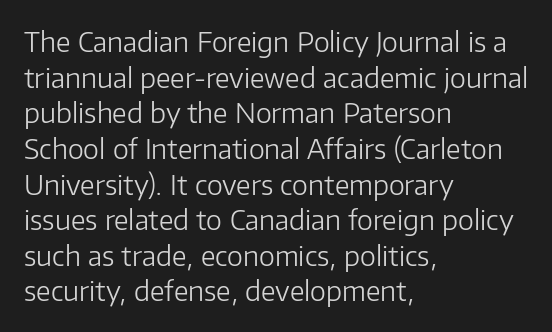
Q: Is the text bold? A: No.
Q: Is the text italic (slanted)? A: No, it is upright.
Q: Is the text underlined? A: No.
Q: How is the paragraph aligned? A: Left-aligned.
Q: Is the spacing between letters normal or unusually wide? A: Normal.
Q: Is the spacing between lines tight, normal or loose? A: Normal.
